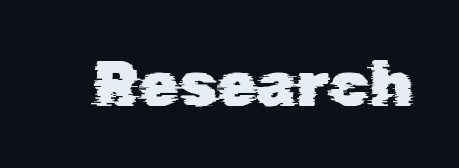
The image shows 64 px sans-serif type; set normal letter spacing, not underlined; low stroke contrast and a medium x-height.
